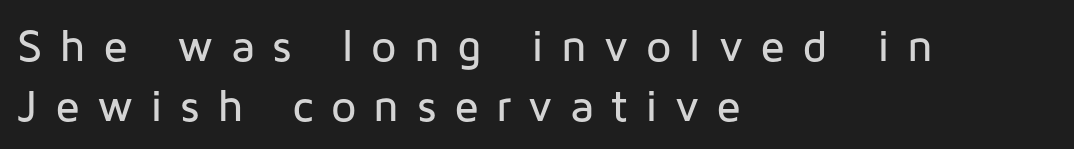
The image shows 45 px sans-serif type, upright; set left-aligned, normal line spacing (1.34x), unusually wide letter spacing (+0.38 em), not underlined; low stroke contrast and a medium x-height.
